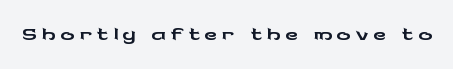
The image shows 36 px wide sans-serif type, upright; set not underlined; low stroke contrast and a medium x-height.
